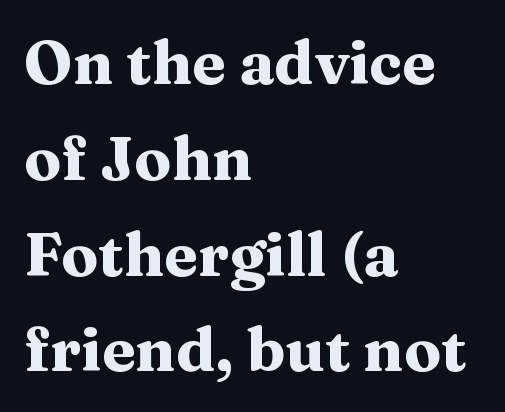
Q: Is the text bold? A: Yes.
Q: Is the text italic (slanted)? A: No, it is upright.
Q: Is the typeface a serif or a sans-serif typeface? A: Serif.
Q: Is the text underlined? A: No.
Q: How is the paragraph aligned? A: Left-aligned.
Q: Is the spacing between letters normal or unusually wide? A: Normal.
Q: Is the spacing between lines tight, normal or loose? A: Normal.
Q: Width (condensed, normal, or wide)? A: Wide.
Q: Stroke contrast? A: Medium.
Q: x-height? A: Medium.
Q: Monospaced? A: No.
